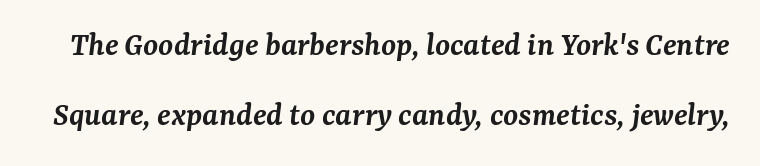
The image shows 34 px semibold serif type, italic (leaning right); set loose line spacing (2.07x), normal letter spacing, not underlined; medium stroke contrast and a medium x-height.
